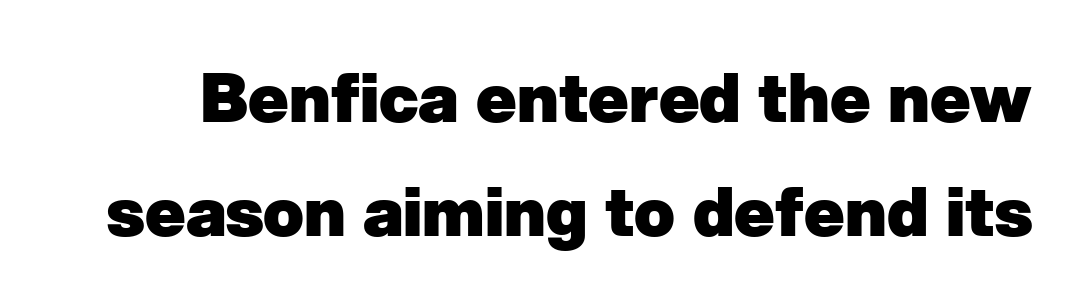
In terms of letterform style, serifs are entirely absent. You could not count columns in this text — the font is proportionally spaced. This block has exactly the height ordinary leading produces. In terms of letterspacing, this is plain default setting.
